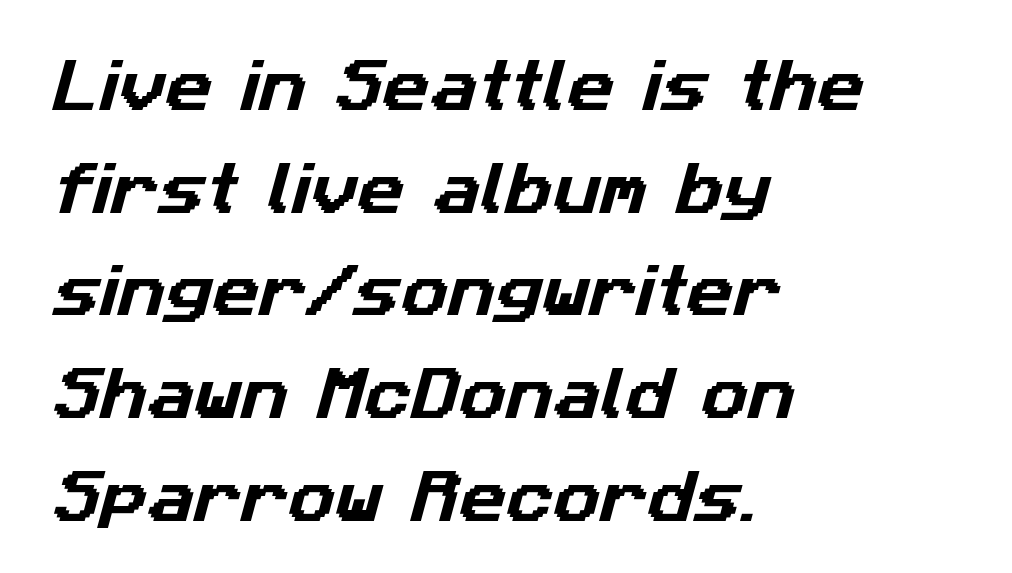
Caption: standard tracking, unaltered. You could not count columns in this text — the font is proportionally spaced. A classic flush-left, rag-right setting is used for this passage. Only glyphs here, with clear space below each row. Observe the absence of serifs on each vertical stroke in this sample.
